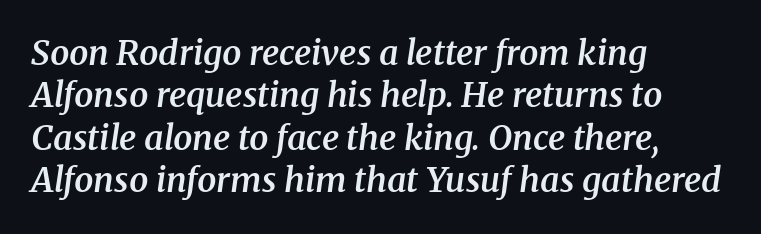
Q: Is the text bold? A: Semi-bold.
Q: Is the text italic (slanted)? A: Yes, it leans right by about 8 degrees.
Q: Is the typeface a serif or a sans-serif typeface? A: Serif.
Q: Is the text underlined? A: No.
Q: How is the paragraph aligned? A: Left-aligned.
Q: Is the spacing between letters normal or unusually wide? A: Normal.
Q: Is the spacing between lines tight, normal or loose? A: Normal.
Q: Width (condensed, normal, or wide)? A: Normal.
Q: Stroke contrast? A: Medium.
Q: x-height? A: Medium.
Q: Monospaced? A: No.
